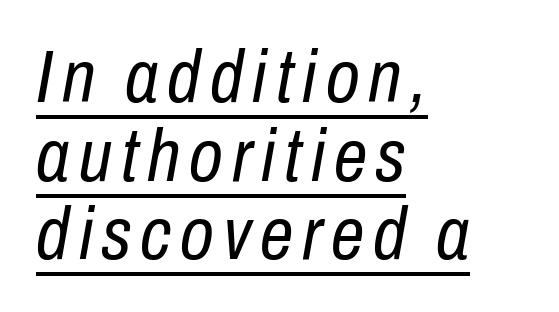
Whoever set this chose condensed vertical rhythm over breathing room. Every row of glyphs begins at an identical x-position on the left. Yep, that's italic — everything's leaning. A typesetter would call this proportional, since set widths differ per character.
